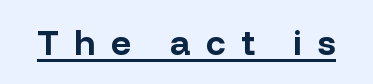
Emphasis by weight is at full strength: bold. The glyphs are accompanied by a horizontal stroke just below them. The type is letterspaced generously, with wide tracking. This sample has the flowing, uneven cadence of proportional lettering. Posture: upright roman.
